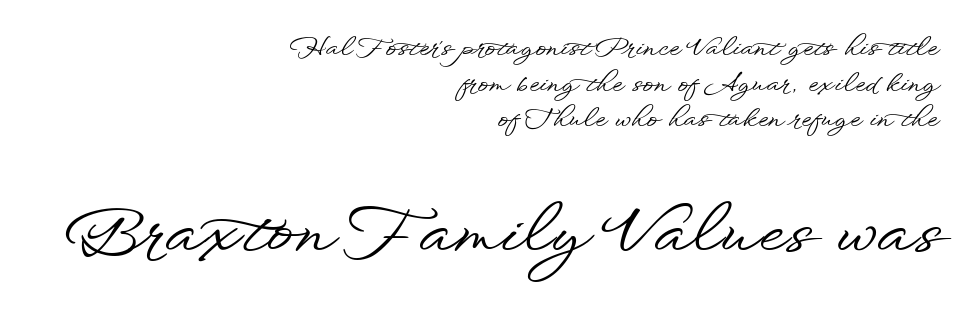
Descenders hang freely into open space. The lines in this sample share a right terminus and differ only in where they begin. Note: no serifs on the glyphs.
